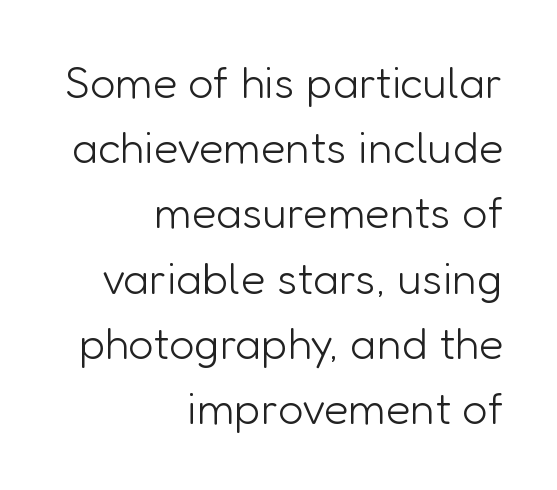
{"serif": "no", "italic": "no", "bold": "no", "weight": "light", "width": "normal", "stroke_contrast": "low", "x_height": "medium", "monospaced": "no", "underline": "no", "align": "right", "line_spacing": "normal", "line_spacing_ratio": 1.45, "letter_spacing": "normal", "letter_spacing_em": 0.0, "glyph_px": 45}
